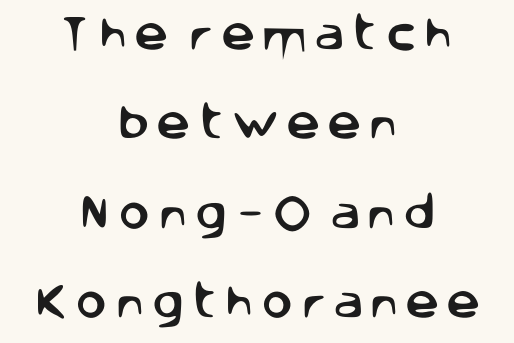
Q: Is the text italic (slanted)? A: No, it is upright.
Q: Is the typeface a serif or a sans-serif typeface? A: Sans-serif.
Q: Is the text underlined? A: No.
Q: How is the paragraph aligned? A: Centered.
Q: Is the spacing between lines tight, normal or loose? A: Loose.
Q: Width (condensed, normal, or wide)? A: Normal.
Q: Stroke contrast? A: Low.
Q: x-height? A: Large.
Q: Monospaced? A: No.
